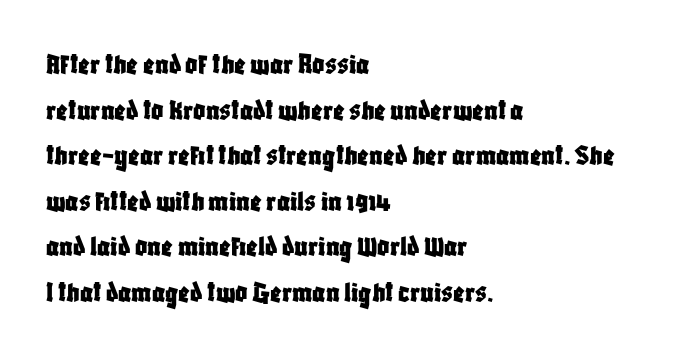
The image shows 30 px condensed sans-serif type, upright; set left-aligned, normal line spacing (1.52x), normal letter spacing, not underlined; low stroke contrast and a large x-height.
